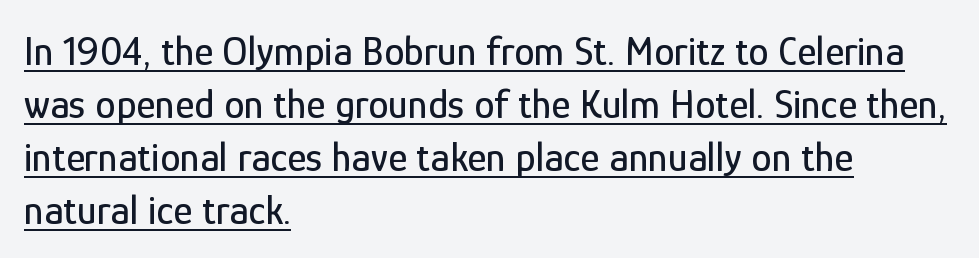
Q: Is the text italic (slanted)? A: No, it is upright.
Q: Is the typeface a serif or a sans-serif typeface? A: Sans-serif.
Q: Is the text underlined? A: Yes.
Q: How is the paragraph aligned? A: Left-aligned.
Q: Is the spacing between letters normal or unusually wide? A: Normal.
Q: Is the spacing between lines tight, normal or loose? A: Normal.
Q: Width (condensed, normal, or wide)? A: Condensed.
Q: Stroke contrast? A: Low.
Q: x-height? A: Medium.
Q: Monospaced? A: No.
